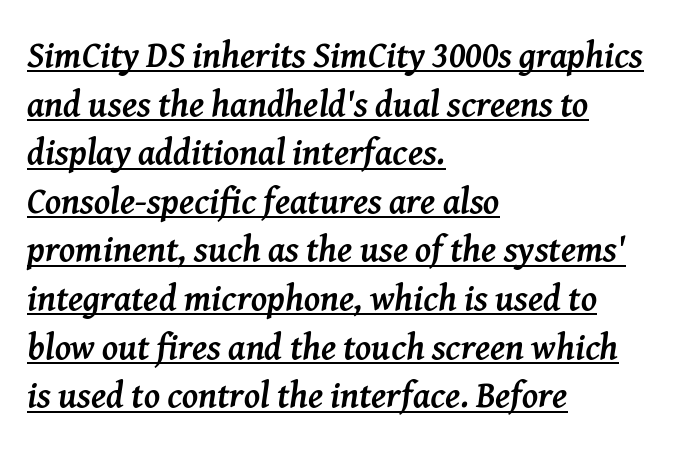
{"serif": "yes", "italic": "yes", "lean": "right", "slant_degrees": 8, "bold": "yes", "weight": "semibold", "width": "normal", "stroke_contrast": "medium", "x_height": "medium", "monospaced": "no", "underline": "yes", "align": "left", "line_spacing": "normal", "line_spacing_ratio": 1.35, "letter_spacing": "normal", "letter_spacing_em": 0.0, "glyph_px": 36}
